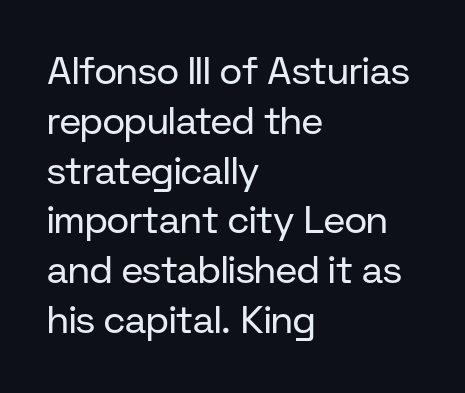
Anything drawn beneath the words? Only blank space. The letters look calm and open, with moderate or lighter stems. The face used here is proportionally spaced, like ordinary book or web type. Successive baselines arrive at the customary interval. The passage shown is typeset with a sans-serif family.
